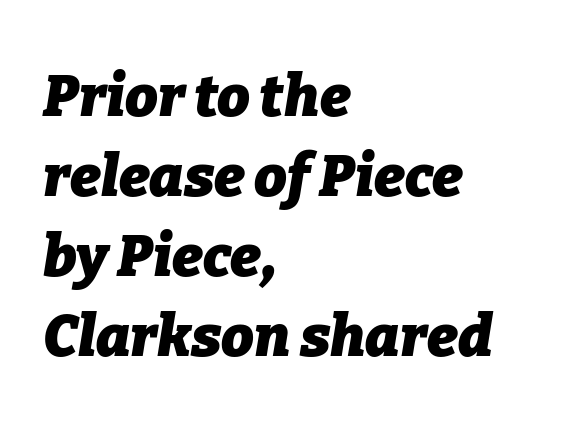
The image shows 58 px heavy type, italic (leaning right); set left-aligned, normal line spacing (1.38x), normal letter spacing, not underlined; low stroke contrast and a medium x-height.
